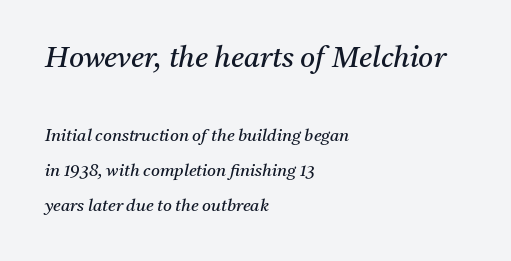
Summary of weight: not heavy and not bold. Think of a printed novel: that variable character pitch is what you see here. These lines are composed in type with serifs. Every row of glyphs begins at an identical x-position on the left. The passage shown is not underscored anywhere.
